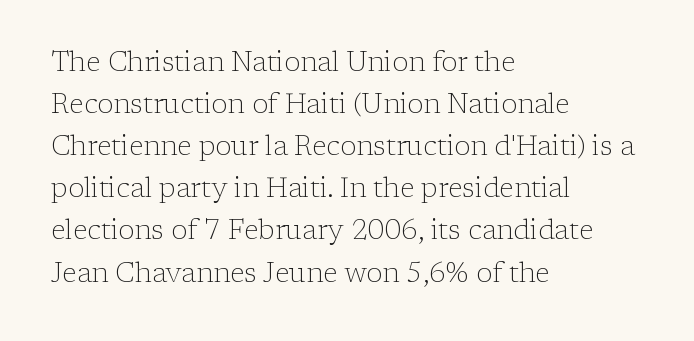
{"italic": "no", "bold": "no", "underline": "no", "align": "left", "line_spacing": "normal", "line_spacing_ratio": 1.56, "letter_spacing": "normal", "letter_spacing_em": 0.0, "glyph_px": 27}
